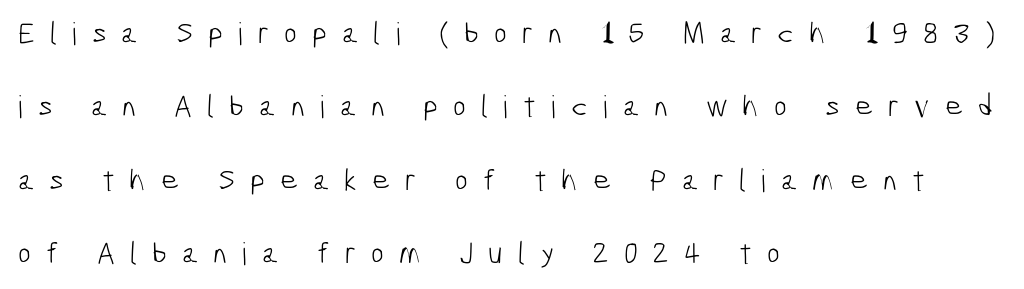
Counters stay open thanks to moderate or lighter strokes. Vertical spacing — loose. The font family rendered here belongs to the sans-serif group. Think of a printed novel: that variable character pitch is what you see here.
